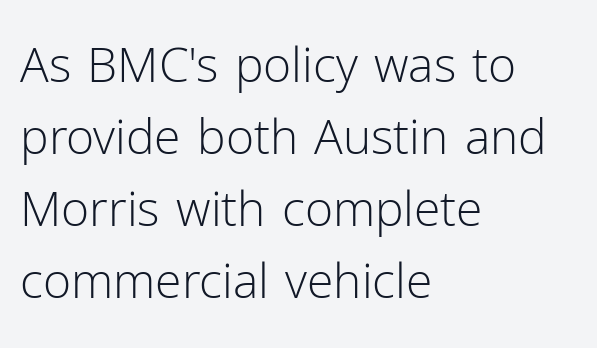
Nope, not italic — everything's standing straight. The glyphs in this specimen are sans serif. Stem width sits at or under what a default text font uses. Each line starts at the same left margin while the right side varies. The passage shown is typed in a proportional face where columns would drift.
